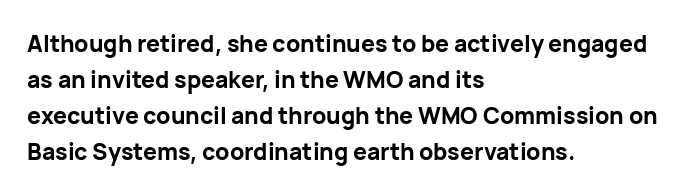
The image shows 23 px bold type, upright; set left-aligned, normal line spacing (1.57x), normal letter spacing, not underlined.
